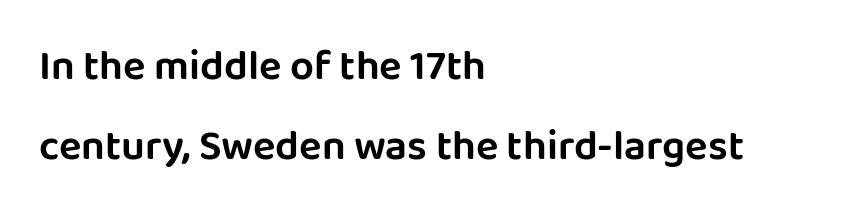
Honestly, there is no underline to notice here at all. Tracking here is standard; glyphs follow each other at the usual distance. No feet cap the strokes, marking this as sans-serif type. Here the designer chose a conventional face with non-uniform glyph widths. The lettering holds an erect, upright posture throughout. The setting favours the left margin, as ordinary paragraphs usually do.
